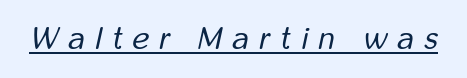
{"italic": "yes", "lean": "right", "slant_degrees": 12, "bold": "no", "weight": "regular", "width": "condensed", "stroke_contrast": "low", "x_height": "medium", "monospaced": "no", "underline": "yes", "letter_spacing": "wide", "letter_spacing_em": 0.33, "glyph_px": 32}
